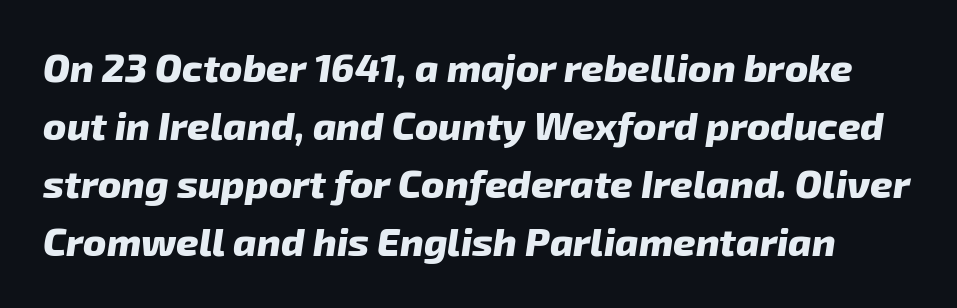
The whole block is typeset with a tilt. These lines keep a tight, regular rhythm from letter to letter. Whoever set this chose a conventional vertical rhythm. Here the designer chose a conventional face with non-uniform glyph widths. The foot of each line stays bare and open. The face used here has the dense, thick strokes of a bold.
